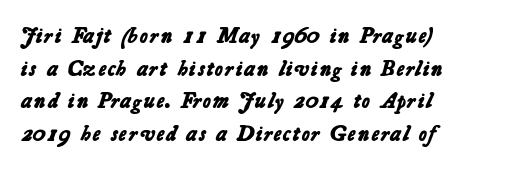
Q: Is the text bold? A: Yes.
Q: Is the text underlined? A: No.
Q: How is the paragraph aligned? A: Left-aligned.
Q: Is the spacing between letters normal or unusually wide? A: Normal.
Q: Is the spacing between lines tight, normal or loose? A: Normal.
